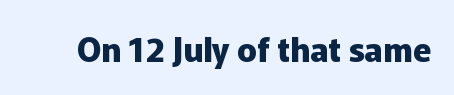
The letters advance in unequal steps, a hallmark of proportional type. Serifs: no, the terminals of the letterforms are clean. The lettering stays uniformly vertical, giving the passage a roman look. How are the letters spaced? Ordinarily, with no added tracking. Only glyphs here, with clear space below each row.
